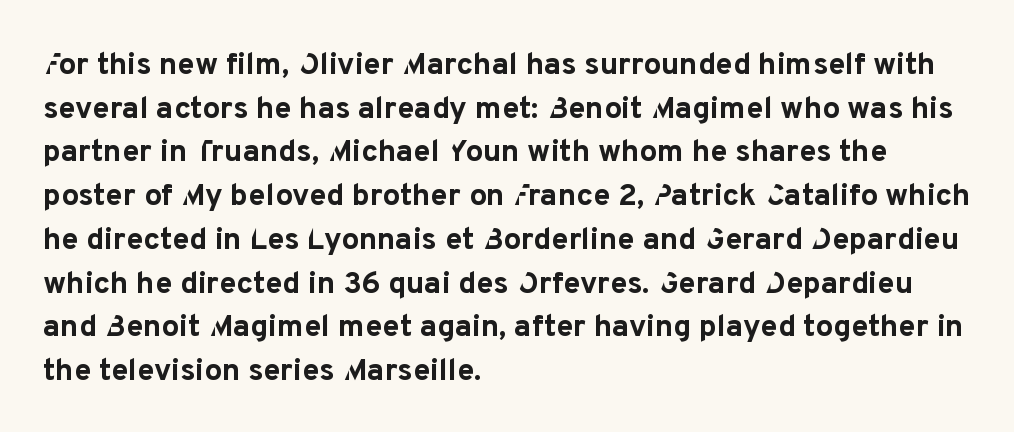
One-word summary of the alignment: left. Bare-footed words on every line. Here the glyphs are tracked normally, forming tight word shapes. A typesetter would call this proportional, since set widths differ per character.
